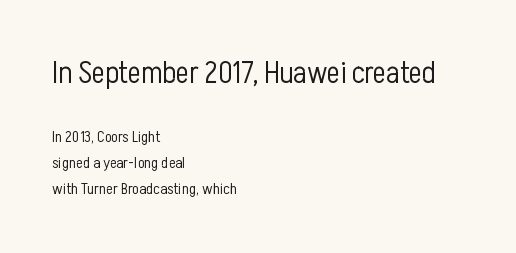
Q: Is the text bold? A: No.
Q: Is the text italic (slanted)? A: No, it is upright.
Q: Is the typeface a serif or a sans-serif typeface? A: Sans-serif.
Q: Is the text underlined? A: No.
Q: How is the paragraph aligned? A: Left-aligned.
Q: Is the spacing between letters normal or unusually wide? A: Normal.
Q: Is the spacing between lines tight, normal or loose? A: Normal.
Q: Which block of text is set in a larger size, the first (top) or the second (bottom)? A: The first (top) one.
Q: Width (condensed, normal, or wide)? A: Condensed.
Q: Stroke contrast? A: Low.
Q: x-height? A: Medium.
Q: Monospaced? A: No.
